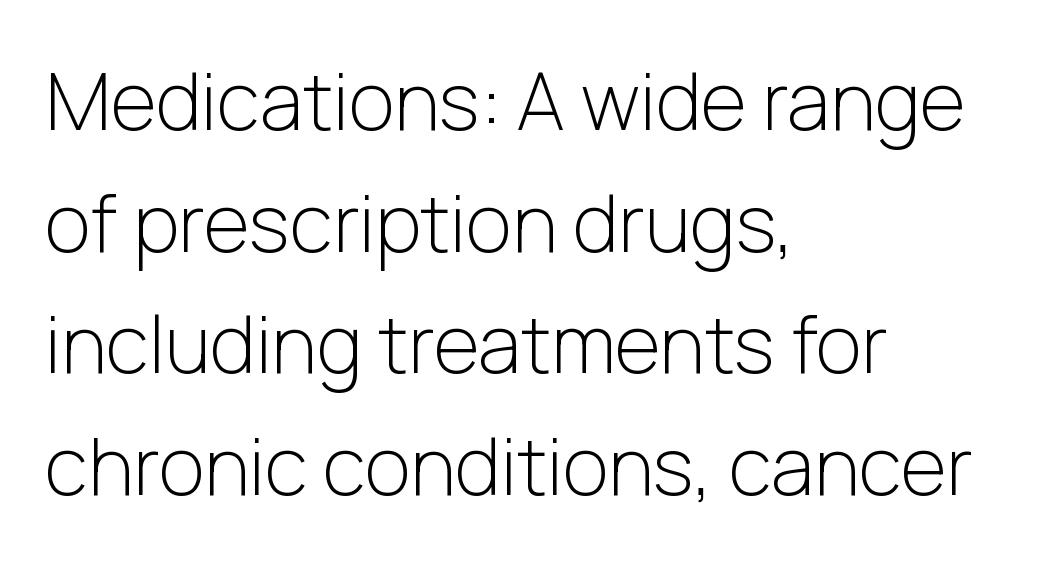
Regarding leading, the lines here are spaced in the standard way. Spacing between characters is what you'd get straight out of the box. Tall strokes in this sample are plumb rather than angled. Leftover space on each line is placed entirely after the last word. Nothing heavy about these letters — not bold at all. This sample has the flowing, uneven cadence of proportional lettering.
